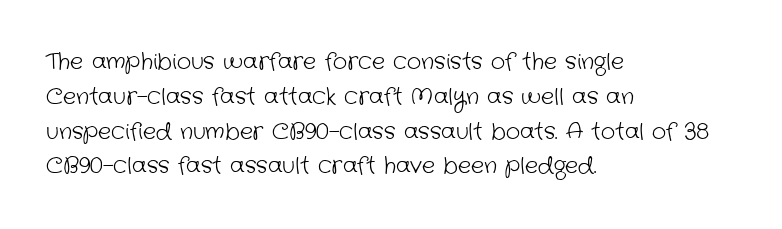
{"bold": "no", "underline": "no", "align": "left", "line_spacing": "normal", "line_spacing_ratio": 1.58, "letter_spacing": "normal", "letter_spacing_em": 0.0, "glyph_px": 22}
